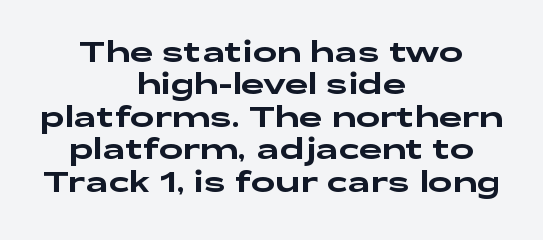
The lines in this sample share a center point and differ in where they start and stop. Underlining? Definitely not there. The text was rendered using a sans face with plain stroke endings. Designer's note — italics off, roman on. Interline gaps are noticeably narrow in this sample. The horizontal fit of the characters is conventional and even.
